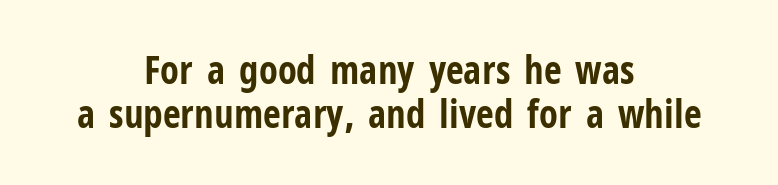
Words appear dense and cohesive because spacing is normal. Character widths vary here, with narrow letters taking less room than wide ones. Every character sits straight up, as roman type does. Alignment: centered. If you measured baseline to baseline, you'd find a short distance.
